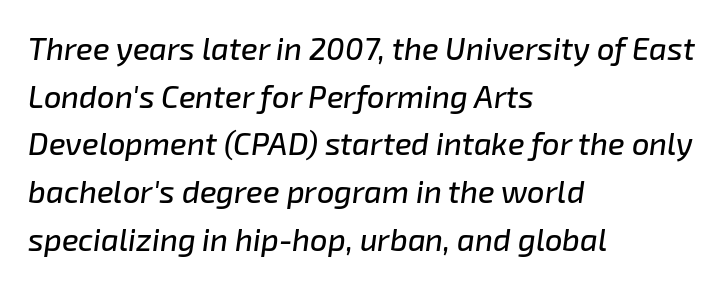
The image shows 31 px text type, italic (leaning right); set left-aligned, normal line spacing (1.54x), normal letter spacing, not underlined; low stroke contrast and a medium x-height.
